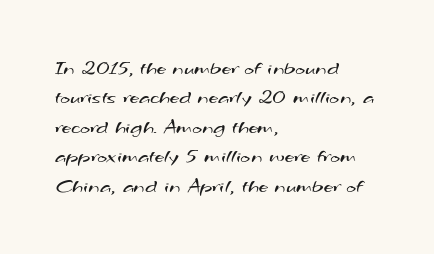
Q: Is the text bold? A: No.
Q: Is the text underlined? A: No.
Q: How is the paragraph aligned? A: Left-aligned.
Q: Is the spacing between letters normal or unusually wide? A: Normal.
Q: Is the spacing between lines tight, normal or loose? A: Normal.
